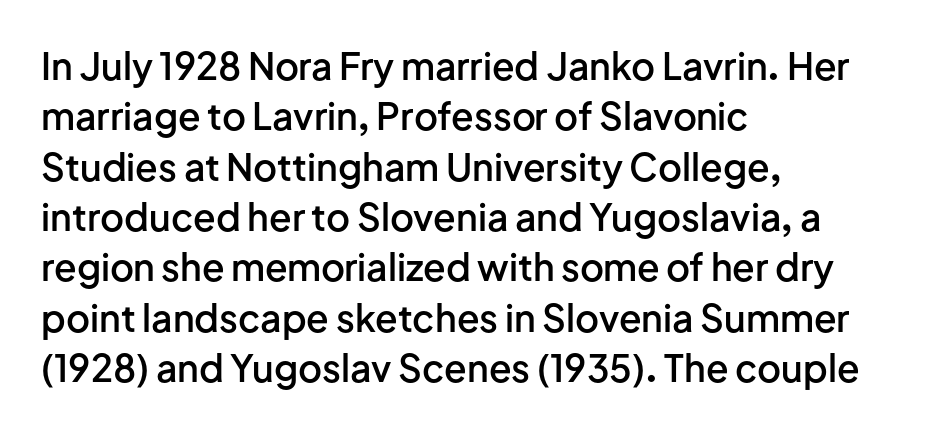
The image shows 37 px semibold sans-serif type, upright; set left-aligned, normal line spacing (1.36x), normal letter spacing, not underlined; low stroke contrast and a medium x-height.
